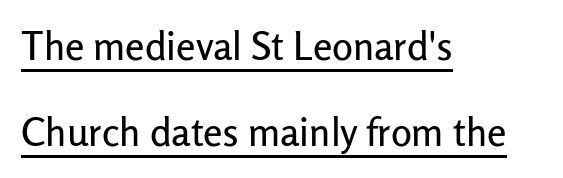
{"serif": "no", "italic": "no", "width": "normal", "stroke_contrast": "low", "x_height": "medium", "monospaced": "no", "underline": "yes", "align": "left", "line_spacing": "loose", "line_spacing_ratio": 2.21, "letter_spacing": "normal", "letter_spacing_em": 0.0, "glyph_px": 39}
